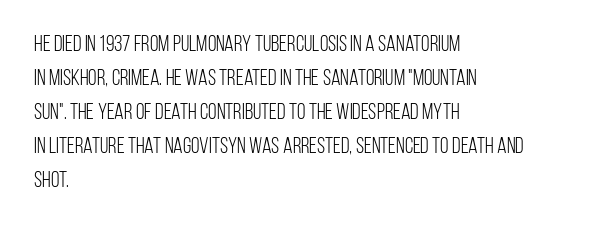
These lines stack with their left ends in a neat column. Any mark beneath the type? The region is blank. Short note: letters normally spaced. The type sits square on the baseline with zero lean.
